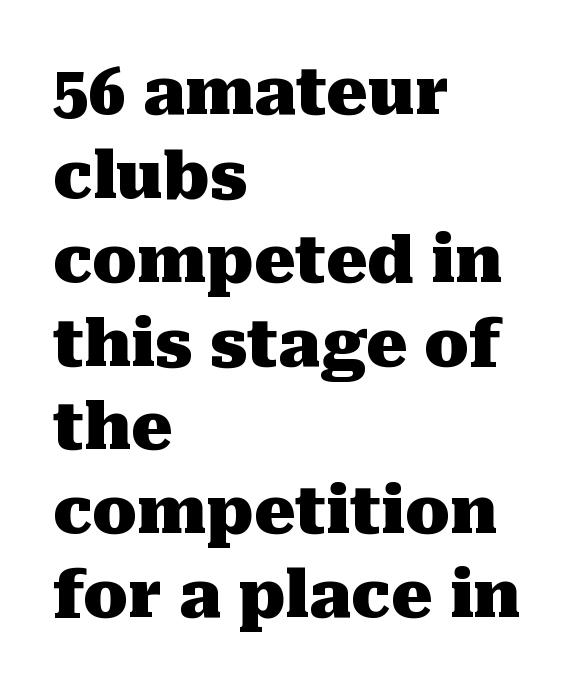
The image shows 65 px heavy serif type, upright; set left-aligned, normal line spacing (1.29x), normal letter spacing, not underlined; medium stroke contrast and a medium x-height.
